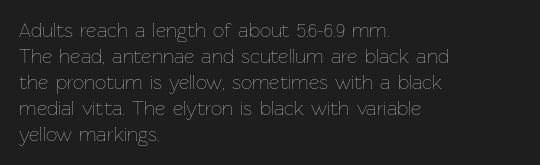
{"italic": "no", "bold": "no", "underline": "no", "align": "left", "line_spacing": "normal", "line_spacing_ratio": 1.3, "letter_spacing": "normal", "letter_spacing_em": 0.0, "glyph_px": 20}
